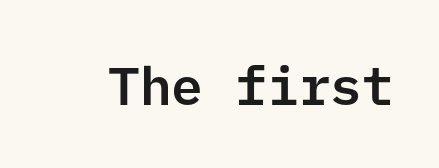
{"serif": "no", "italic": "no", "width": "normal", "stroke_contrast": "low", "x_height": "medium", "underline": "no", "letter_spacing": "normal", "letter_spacing_em": 0.0, "glyph_px": 53}
